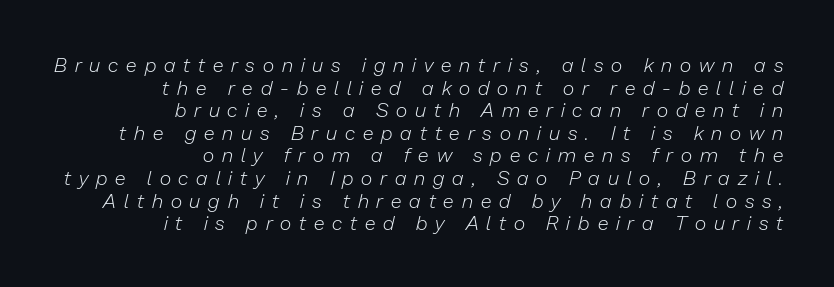
Q: Is the text bold? A: No.
Q: Is the text italic (slanted)? A: Yes, it leans right by about 13 degrees.
Q: Is the text underlined? A: No.
Q: How is the paragraph aligned? A: Right-aligned.
Q: Is the spacing between letters normal or unusually wide? A: Unusually wide.
Q: Is the spacing between lines tight, normal or loose? A: Tight.
